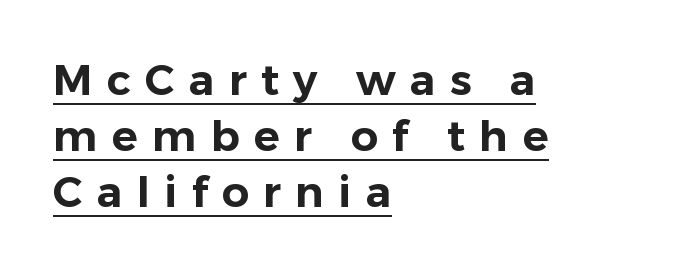
Is this a fixed-width face? No — the glyphs have proportional, varying widths. Italic? Not at all — the glyphs are vertical. Students, note that the glyphs here are deliberately spaced far apart. The rendering anchors every line to the left-hand side.
